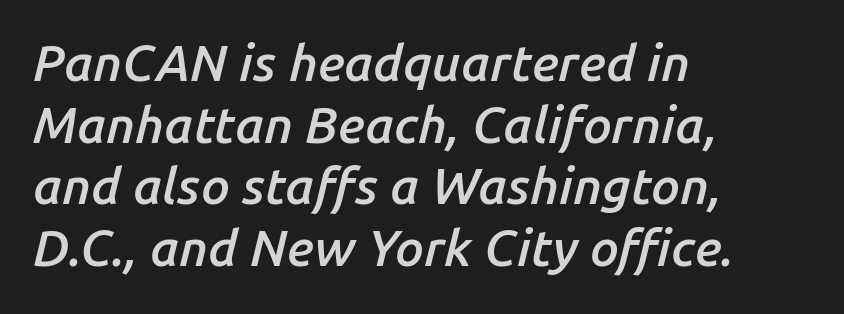
{"italic": "yes", "lean": "right", "slant_degrees": 14, "bold": "semi", "weight": "semibold", "width": "normal", "stroke_contrast": "low", "x_height": "medium", "monospaced": "no", "underline": "no", "align": "left", "line_spacing_ratio": 1.21, "letter_spacing": "normal", "letter_spacing_em": 0.0, "glyph_px": 51}
